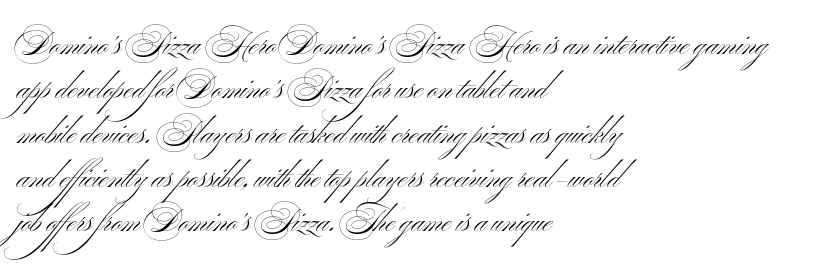
Q: Is the text bold? A: No.
Q: Is the text italic (slanted)? A: Yes.
Q: Is the typeface a serif or a sans-serif typeface? A: Sans-serif.
Q: Is the text underlined? A: No.
Q: How is the paragraph aligned? A: Left-aligned.
Q: Is the spacing between letters normal or unusually wide? A: Normal.
Q: Is the spacing between lines tight, normal or loose? A: Normal.
Q: Width (condensed, normal, or wide)? A: Wide.
Q: Stroke contrast? A: Medium.
Q: x-height? A: Small.
Q: Monospaced? A: No.
